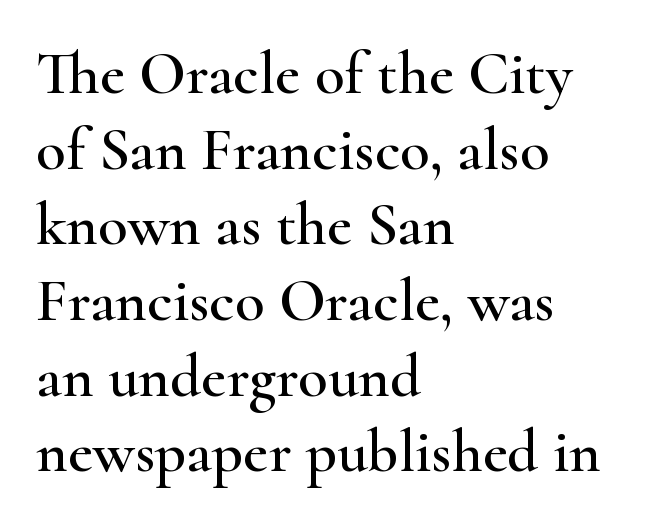
Q: Is the text italic (slanted)? A: No, it is upright.
Q: Is the typeface a serif or a sans-serif typeface? A: Serif.
Q: Is the text underlined? A: No.
Q: How is the paragraph aligned? A: Left-aligned.
Q: Is the spacing between letters normal or unusually wide? A: Normal.
Q: Width (condensed, normal, or wide)? A: Wide.
Q: Stroke contrast? A: High.
Q: x-height? A: Small.
Q: Monospaced? A: No.
